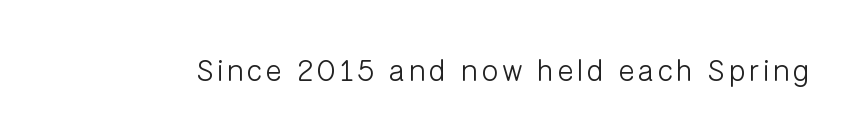
The image shows 30 px light sans-serif type, upright; set not underlined; low stroke contrast and a medium x-height.
